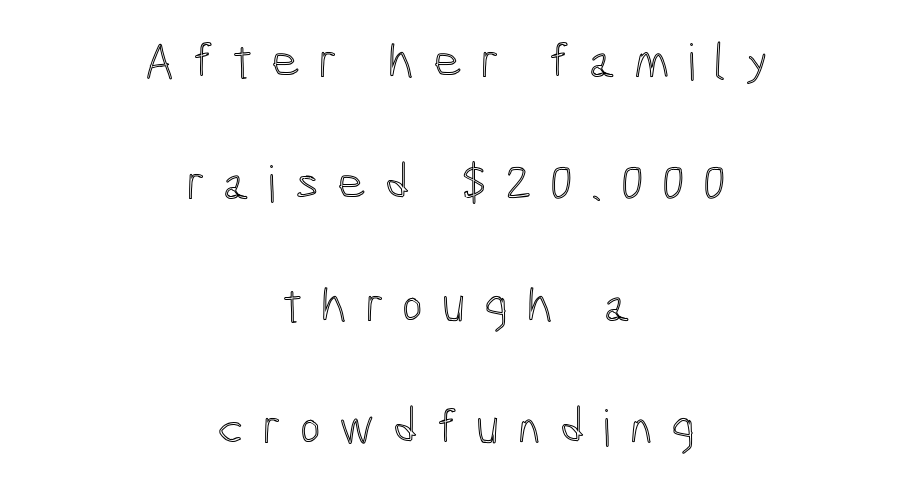
{"italic": "no", "width": "condensed", "x_height": "medium", "monospaced": "no", "underline": "no", "align": "center", "line_spacing": "loose", "line_spacing_ratio": 2.44, "letter_spacing": "wide", "letter_spacing_em": 0.37, "glyph_px": 50}
